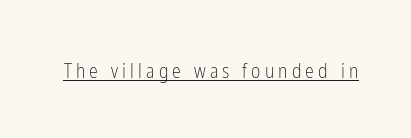
{"italic": "no", "bold": "no", "underline": "yes", "letter_spacing": "wide", "letter_spacing_em": 0.21, "glyph_px": 20}
